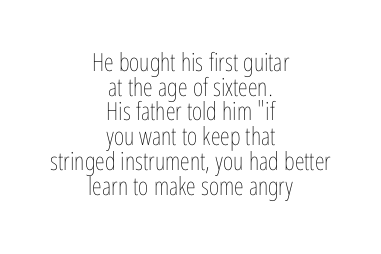
Q: Is the text bold? A: No.
Q: Is the text italic (slanted)? A: No, it is upright.
Q: Is the text underlined? A: No.
Q: How is the paragraph aligned? A: Centered.
Q: Is the spacing between letters normal or unusually wide? A: Normal.
Q: Is the spacing between lines tight, normal or loose? A: Tight.
